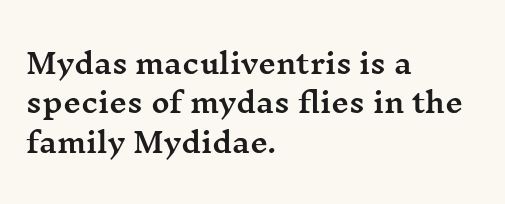
What kind of face is this? One with serifs. Quick note: interline space is typical. Posture: straight, roman, zero tilt. Beneath every word, the page is bare. Reading down the block, your eye returns to a fixed left position each line.
